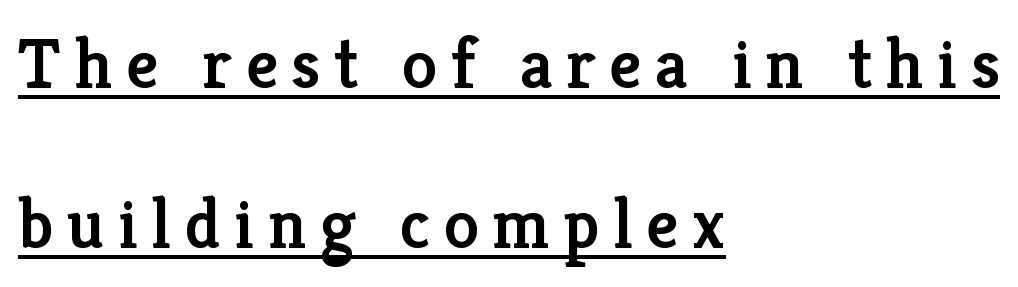
Q: Is the text bold? A: Semi-bold.
Q: Is the text italic (slanted)? A: No, it is upright.
Q: Is the typeface a serif or a sans-serif typeface? A: Serif.
Q: Is the text underlined? A: Yes.
Q: How is the paragraph aligned? A: Left-aligned.
Q: Is the spacing between lines tight, normal or loose? A: Loose.
Q: Width (condensed, normal, or wide)? A: Normal.
Q: Stroke contrast? A: Low.
Q: x-height? A: Medium.
Q: Monospaced? A: No.
